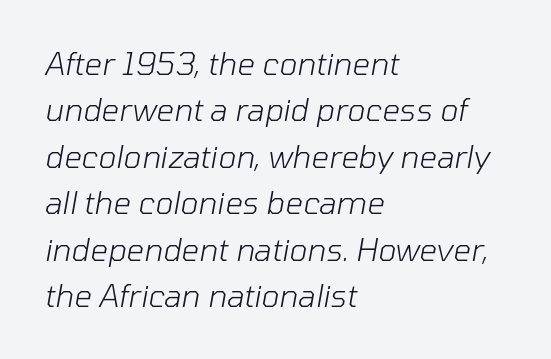
The image shows 31 px light type, italic (leaning right); set left-aligned, normal line spacing (1.5x), normal letter spacing, not underlined; low stroke contrast and a medium x-height.
